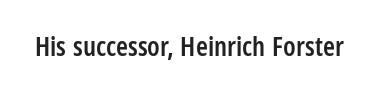
{"italic": "no", "bold": "semi", "underline": "no", "letter_spacing": "normal", "letter_spacing_em": 0.0, "glyph_px": 27}
